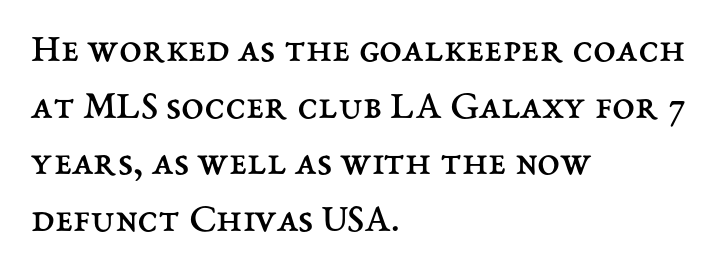
Q: Is the text bold? A: No.
Q: Is the text italic (slanted)? A: No, it is upright.
Q: Is the text underlined? A: No.
Q: How is the paragraph aligned? A: Left-aligned.
Q: Is the spacing between letters normal or unusually wide? A: Normal.
Q: Is the spacing between lines tight, normal or loose? A: Normal.
Q: Width (condensed, normal, or wide)? A: Normal.
Q: Stroke contrast? A: Medium.
Q: x-height? A: Medium.
Q: Monospaced? A: No.
